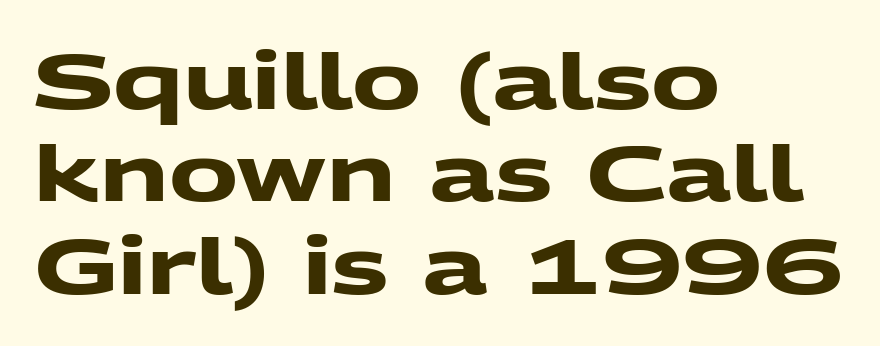
Is this a fixed-width face? No — the glyphs have proportional, varying widths. Only glyphs here, with clear space below each row. There is no visible air inserted between adjacent glyphs. Look at the bottom of the vertical strokes: they stop flat, with no serifs.
